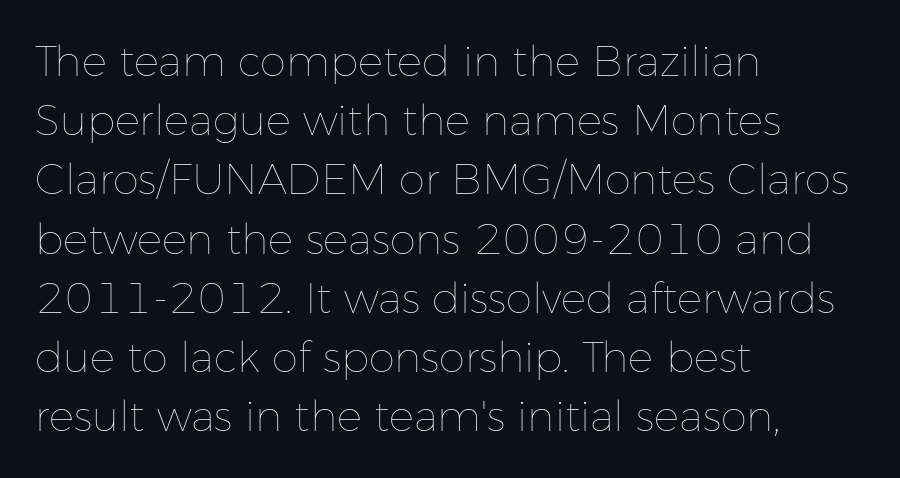
{"italic": "no", "bold": "no", "weight": "thin", "width": "normal", "stroke_contrast": "low", "x_height": "medium", "monospaced": "no", "underline": "no", "align": "left", "line_spacing": "normal", "line_spacing_ratio": 1.41, "letter_spacing": "normal", "letter_spacing_em": 0.0, "glyph_px": 42}
